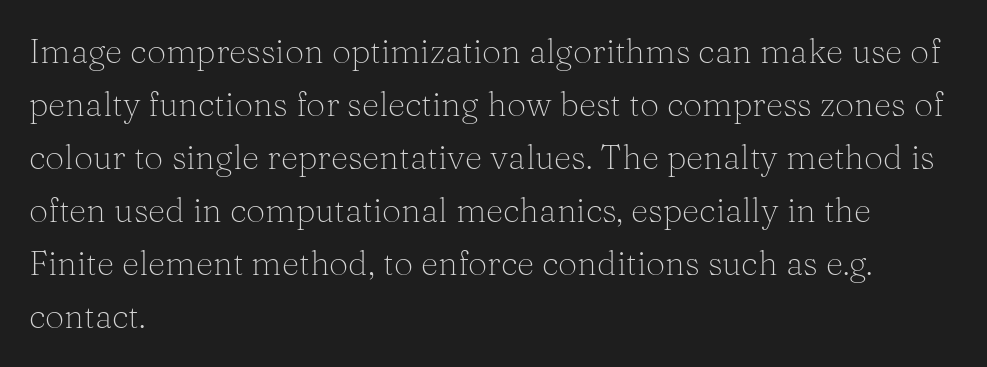
{"serif": "yes", "italic": "no", "bold": "no", "weight": "light", "width": "normal", "stroke_contrast": "medium", "x_height": "medium", "monospaced": "no", "underline": "no", "align": "left", "line_spacing": "normal", "line_spacing_ratio": 1.56, "letter_spacing": "normal", "letter_spacing_em": 0.0, "glyph_px": 34}
